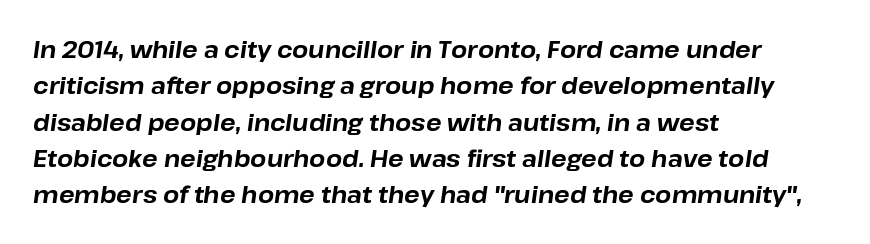
Notice how descenders clear the ascenders below comfortably — that's standard leading. Decoration check: the copy has no underline. Slant detected: the letters are inclined. The text block is weighted toward the left margin, trailing off unevenly rightward.
